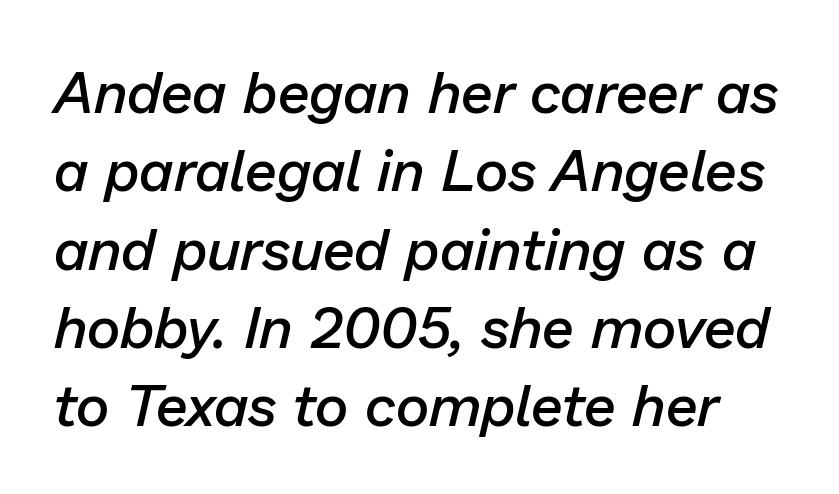
{"italic": "yes", "lean": "right", "slant_degrees": 13, "bold": "semi", "weight": "semibold", "width": "normal", "stroke_contrast": "low", "x_height": "medium", "monospaced": "no", "underline": "no", "line_spacing": "normal", "line_spacing_ratio": 1.35, "letter_spacing": "normal", "letter_spacing_em": 0.0, "glyph_px": 58}
